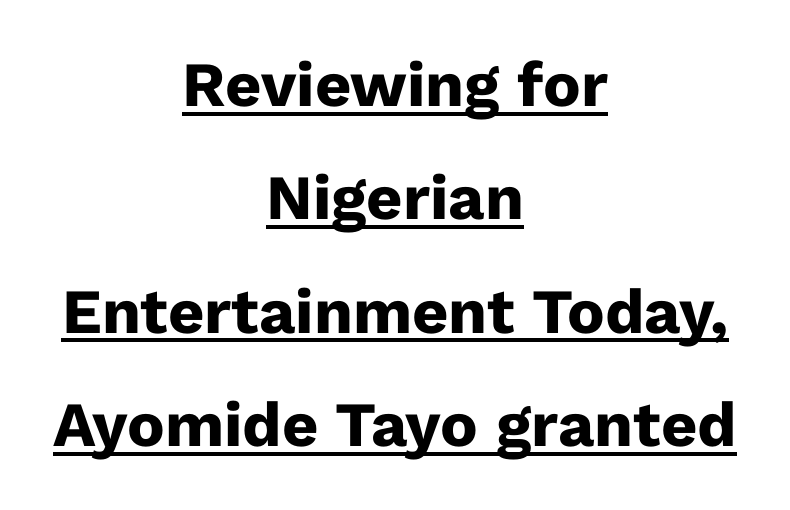
Strokes here are thick enough to call this a true bold. The font family rendered here belongs to the sans-serif group. The face used here is proportionally spaced, like ordinary book or web type. Looks like someone drew a line under every word here. Neither beginnings nor endings align; midpoints do. Tracking value appears to be zero — textbook default spacing.
